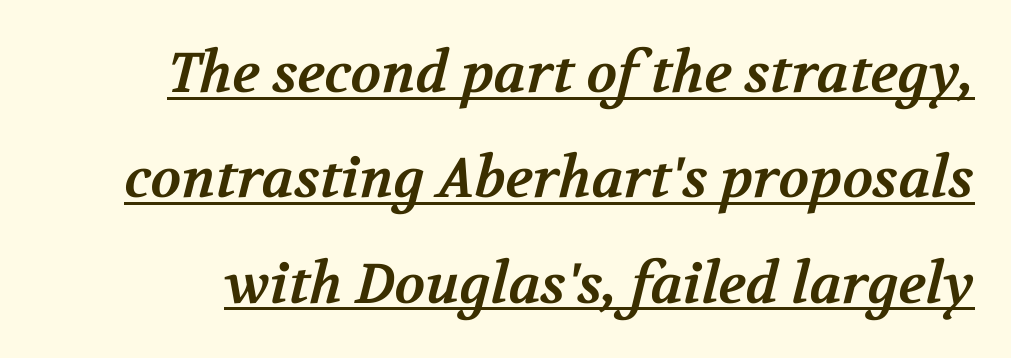
Q: Is the text bold? A: Yes.
Q: Is the typeface a serif or a sans-serif typeface? A: Serif.
Q: Is the text underlined? A: Yes.
Q: Is the spacing between letters normal or unusually wide? A: Normal.
Q: Width (condensed, normal, or wide)? A: Normal.
Q: Stroke contrast? A: Medium.
Q: x-height? A: Medium.
Q: Monospaced? A: No.
